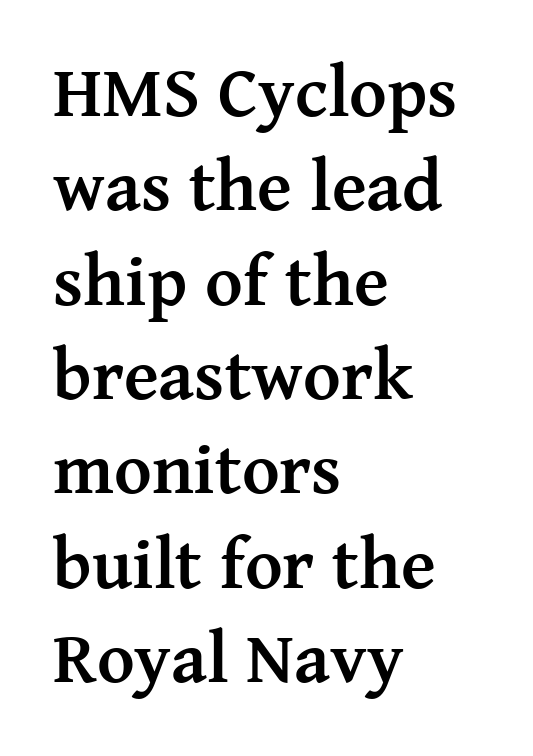
{"serif": "yes", "italic": "no", "bold": "yes", "weight": "semibold", "width": "normal", "stroke_contrast": "medium", "x_height": "medium", "monospaced": "no", "underline": "no", "align": "left", "line_spacing": "normal", "line_spacing_ratio": 1.31, "letter_spacing": "normal", "letter_spacing_em": 0.0, "glyph_px": 72}
